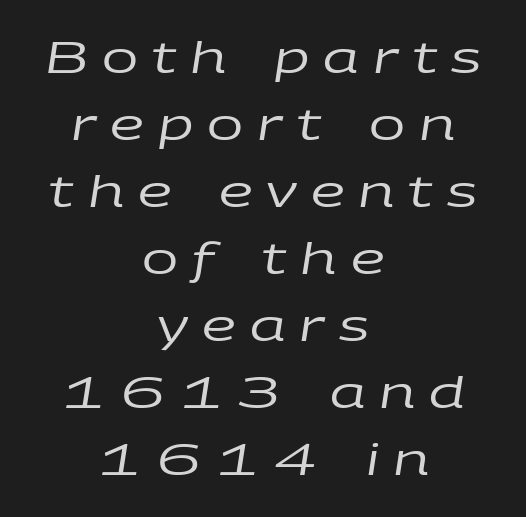
The image shows 43 px regular-weight, wide type, italic (leaning right); set centered, normal line spacing (1.56x), unusually wide letter spacing (+0.33 em), not underlined; low stroke contrast and a large x-height.
